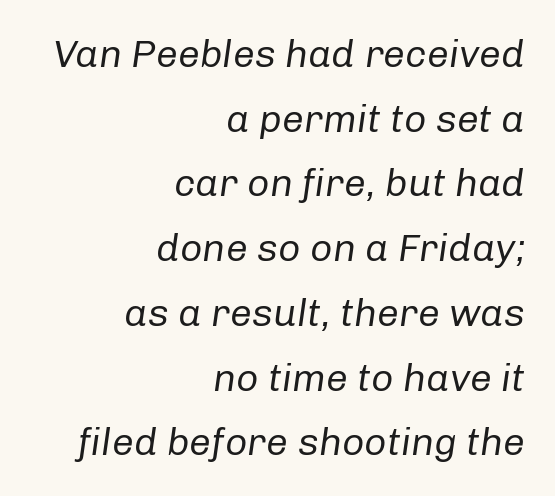
When letters slant like this, we call the style italic. Underline: absent. The rendering uses natural spacing where letterforms have individual widths. Vertical spacing — default. Unbolded letterforms with no extra heft.
